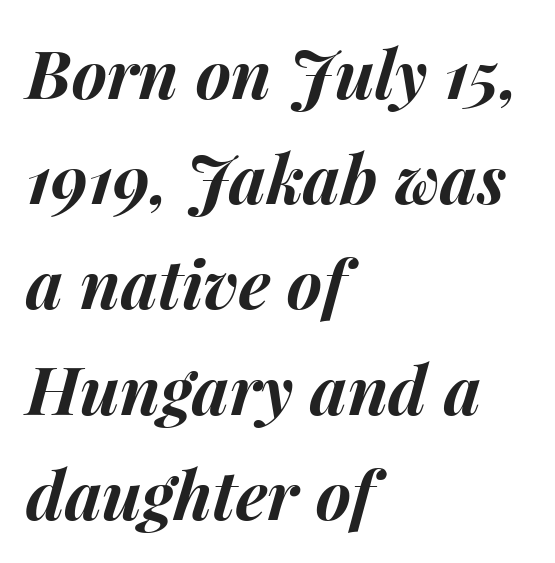
Quick note: interline space is typical. Reading down the block, your eye returns to a fixed left position each line. Spacing verdict: proportional, widths tailored to each character. Every character sits at an angle, as italics do.
